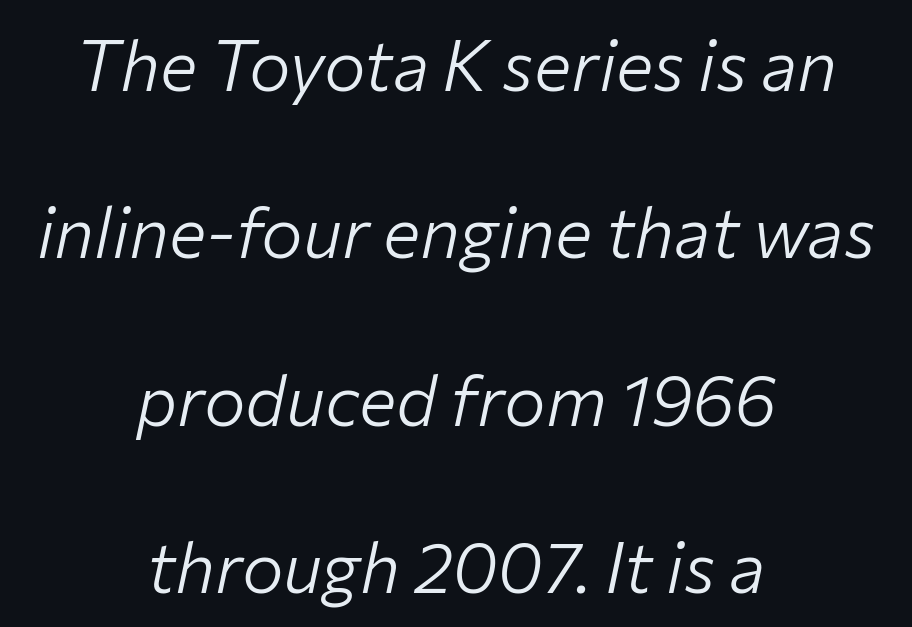
{"italic": "yes", "lean": "right", "slant_degrees": 12, "bold": "no", "weight": "light", "width": "normal", "stroke_contrast": "low", "x_height": "medium", "monospaced": "no", "underline": "no", "align": "center", "line_spacing": "loose", "line_spacing_ratio": 2.39, "letter_spacing": "normal", "letter_spacing_em": 0.0, "glyph_px": 70}
